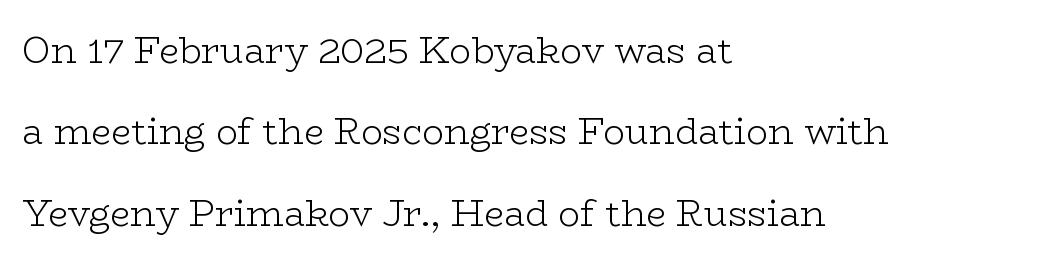
Q: Is the text bold? A: No.
Q: Is the text italic (slanted)? A: No, it is upright.
Q: Is the typeface a serif or a sans-serif typeface? A: Serif.
Q: Is the text underlined? A: No.
Q: How is the paragraph aligned? A: Left-aligned.
Q: Is the spacing between letters normal or unusually wide? A: Normal.
Q: Is the spacing between lines tight, normal or loose? A: Loose.
Q: Width (condensed, normal, or wide)? A: Wide.
Q: Stroke contrast? A: Low.
Q: x-height? A: Medium.
Q: Monospaced? A: No.
